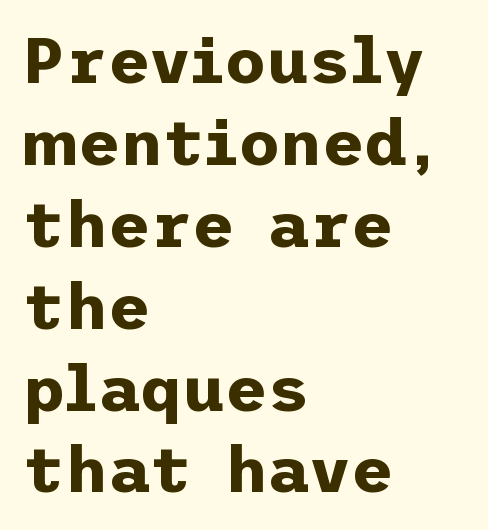
The image shows 65 px bold sans-serif type, upright; set left-aligned, normal line spacing (1.26x), normal letter spacing, not underlined; low stroke contrast and a medium x-height.
